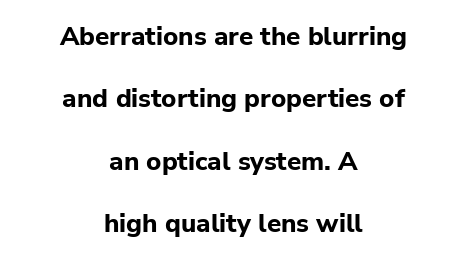
The image shows 26 px bold type, upright; set centered, loose line spacing (2.4x), normal letter spacing, not underlined.
